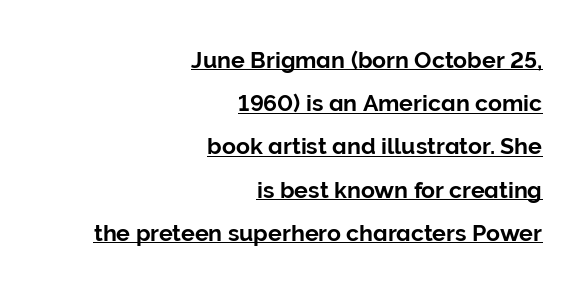
Q: Is the text italic (slanted)? A: No, it is upright.
Q: Is the text underlined? A: Yes.
Q: How is the paragraph aligned? A: Right-aligned.
Q: Is the spacing between letters normal or unusually wide? A: Normal.
